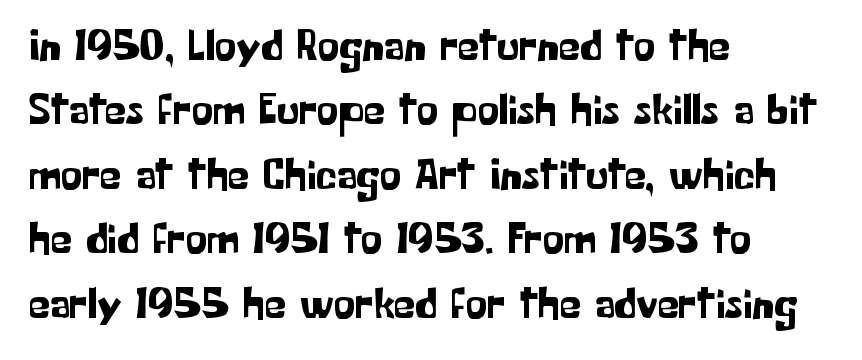
{"serif": "no", "italic": "no", "width": "normal", "stroke_contrast": "low", "x_height": "medium", "monospaced": "no", "underline": "no", "align": "left", "line_spacing": "normal", "line_spacing_ratio": 1.5, "letter_spacing": "normal", "letter_spacing_em": 0.0, "glyph_px": 43}
